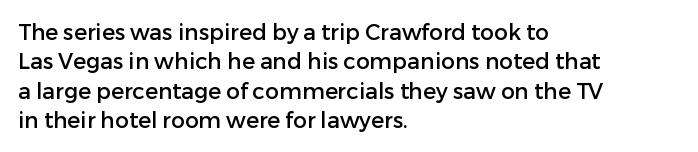
{"italic": "no", "underline": "no", "align": "left", "line_spacing": "normal", "line_spacing_ratio": 1.33, "letter_spacing": "normal", "letter_spacing_em": 0.0, "glyph_px": 22}
